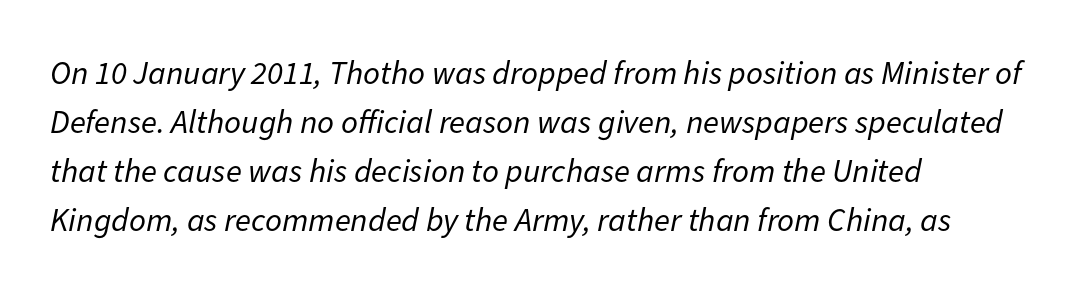
The image shows 33 px regular-weight type, italic (leaning right); set left-aligned, normal line spacing (1.48x), normal letter spacing, not underlined; low stroke contrast and a medium x-height.
